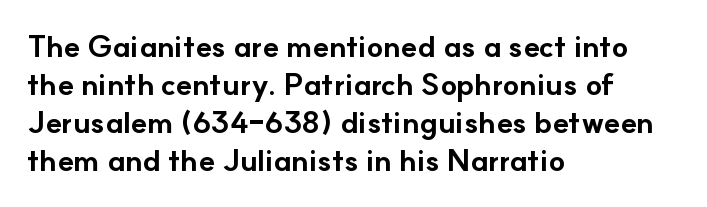
The image shows 30 px bold sans-serif type, upright; set left-aligned, normal line spacing (1.27x), normal letter spacing, not underlined; low stroke contrast and a small x-height.
